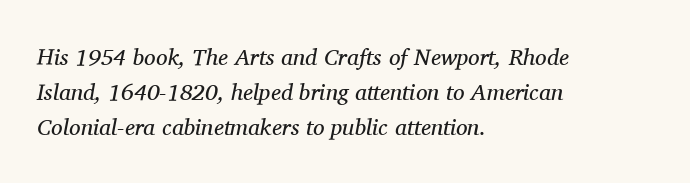
{"italic": "yes", "lean": "right", "slant_degrees": 11, "bold": "no", "underline": "no", "align": "left", "line_spacing": "normal", "line_spacing_ratio": 1.52, "letter_spacing": "normal", "letter_spacing_em": 0.0, "glyph_px": 23}
